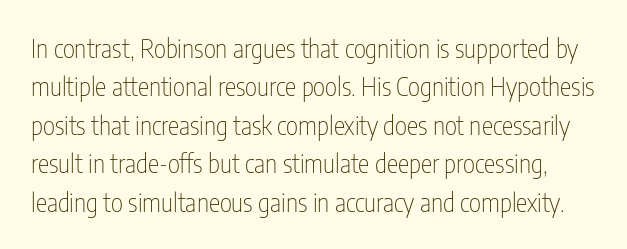
The zone under the glyphs is completely vacant. Between one letter and the next there's only the usual sliver of space. A normal amount of white space separates one row of letters from the next. No extra ink here — the face is not bold.
